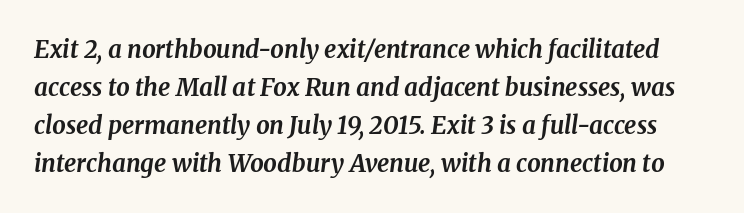
Has an underline been added? It has not. Compared with an ordinary text face, these strokes are far heavier — a full bold. The letterforms sit shoulder to shoulder at normal distance. Rendered with sloped, italic letterforms. Students, observe: this is what conventionally led text looks like.
